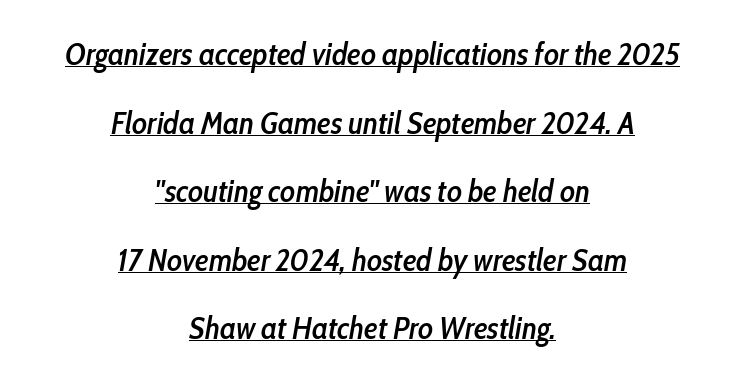
{"italic": "yes", "lean": "right", "slant_degrees": 10, "bold": "semi", "weight": "semibold", "width": "condensed", "stroke_contrast": "low", "x_height": "medium", "monospaced": "no", "underline": "yes", "align": "center", "line_spacing": "loose", "line_spacing_ratio": 2.21, "letter_spacing": "normal", "letter_spacing_em": 0.0, "glyph_px": 31}
